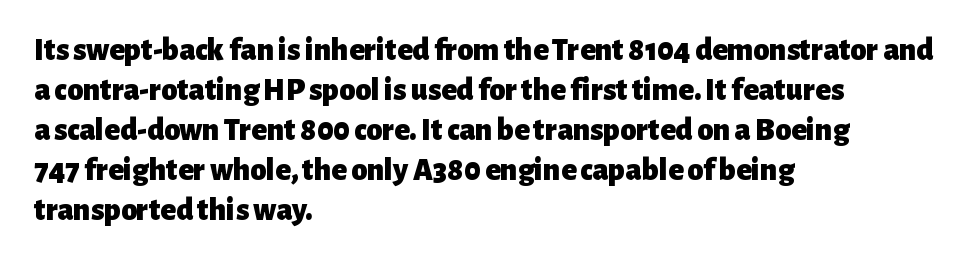
{"serif": "no", "italic": "no", "bold": "yes", "weight": "heavy", "width": "normal", "stroke_contrast": "low", "x_height": "medium", "monospaced": "no", "underline": "no", "align": "left", "line_spacing": "normal", "line_spacing_ratio": 1.25, "letter_spacing": "normal", "letter_spacing_em": 0.0, "glyph_px": 32}
